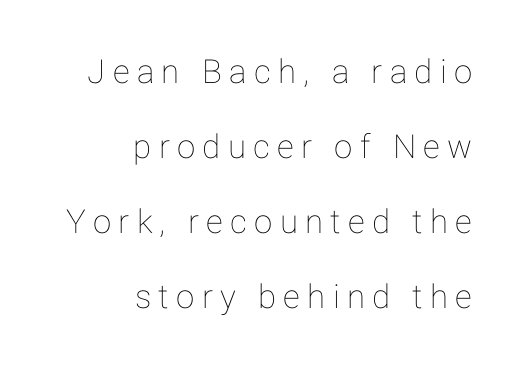
The image shows 33 px text type, upright; set right-aligned, loose line spacing (2.27x), unusually wide letter spacing (+0.22 em), not underlined; low stroke contrast and a medium x-height.
